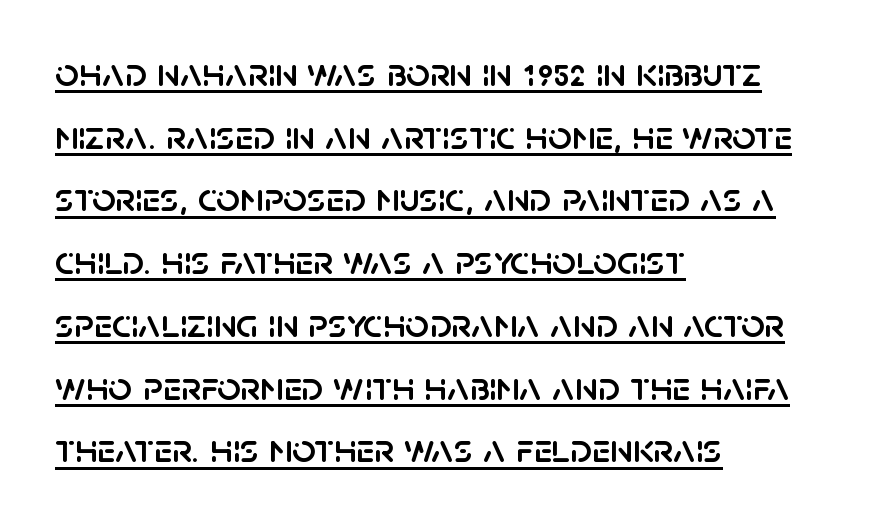
{"serif": "no", "italic": "no", "width": "normal", "stroke_contrast": "low", "x_height": "large", "monospaced": "no", "underline": "yes", "align": "left", "line_spacing": "normal", "line_spacing_ratio": 1.53, "letter_spacing": "normal", "letter_spacing_em": 0.0, "glyph_px": 41}
